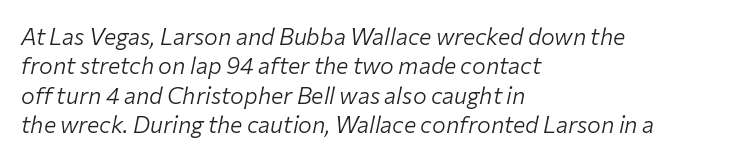
The strip under each line holds only bare page. Stems and bowls with no extra thickness — not bold. The letters sit at their default tracking, neither squeezed nor spread. The text block is weighted toward the left margin, trailing off unevenly rightward.
